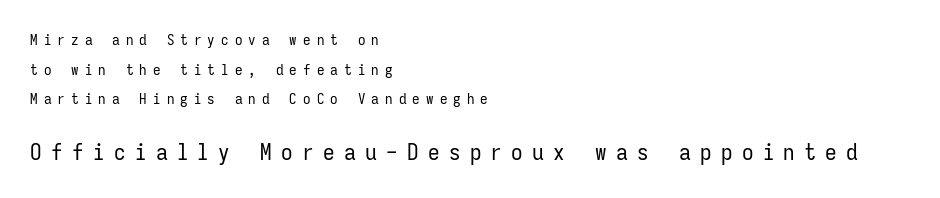
The axis of the letterforms is exactly vertical. The lines are quadded left. Check the space under the baseline: it is left empty. Think standard paragraph weight, or any step lighter than that. Glyph-to-glyph distance is far greater than everyday printed text.
